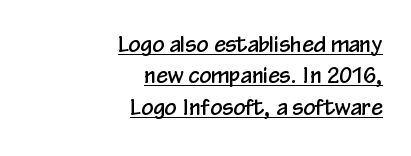
This sample carries an underscore along the baseline area. The tracking reads as untouched default to a designer's eye. In CSS terms this would be text-align: right. The designer left line spacing at the default. The letters stand straight up with perfectly vertical stems.
